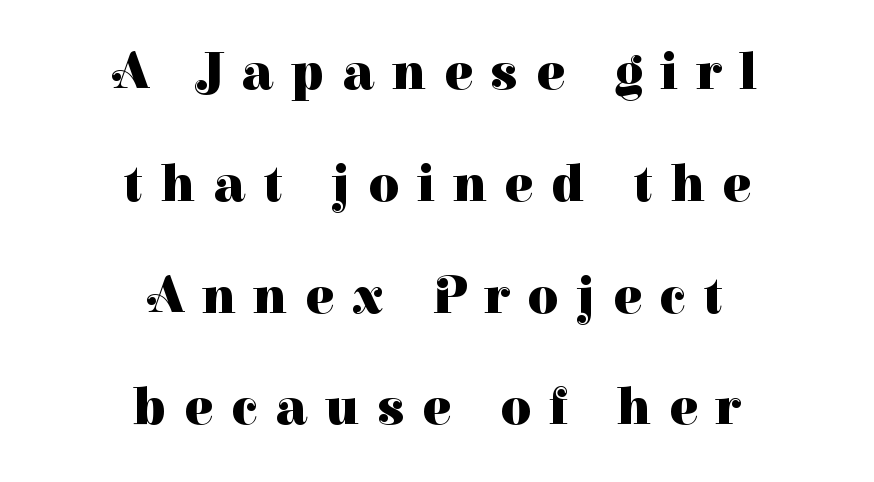
The image shows 53 px heavy serif type, upright; set centered, loose line spacing (2.11x), unusually wide letter spacing (+0.34 em), not underlined; high stroke contrast and a medium x-height.
